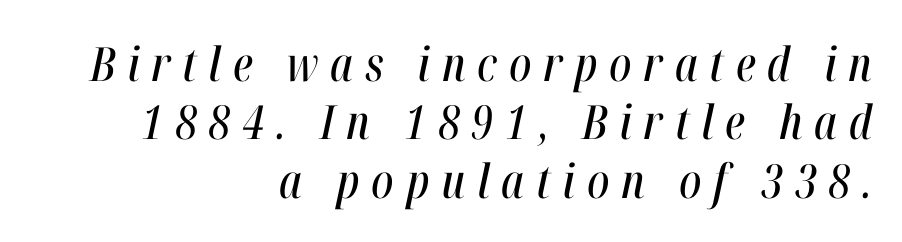
{"italic": "yes", "lean": "right", "slant_degrees": 12, "width": "condensed", "stroke_contrast": "high", "x_height": "medium", "monospaced": "no", "underline": "no", "align": "right", "line_spacing_ratio": 1.24, "letter_spacing": "wide", "letter_spacing_em": 0.25, "glyph_px": 47}
